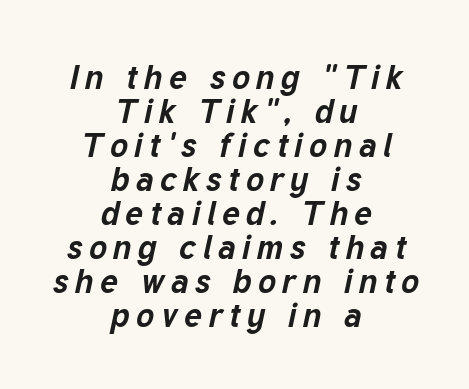
{"italic": "yes", "lean": "right", "slant_degrees": 12, "bold": "yes", "weight": "bold", "width": "normal", "stroke_contrast": "low", "x_height": "medium", "monospaced": "no", "underline": "no", "align": "center", "line_spacing": "tight", "line_spacing_ratio": 1.0, "glyph_px": 34}
